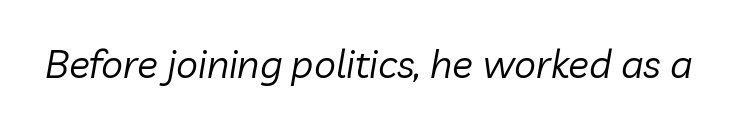
Q: Is the text bold? A: No.
Q: Is the text italic (slanted)? A: Yes, it leans right by about 10 degrees.
Q: Is the text underlined? A: No.
Q: Is the spacing between letters normal or unusually wide? A: Normal.
Q: Width (condensed, normal, or wide)? A: Normal.
Q: Stroke contrast? A: Low.
Q: x-height? A: Medium.
Q: Monospaced? A: No.
